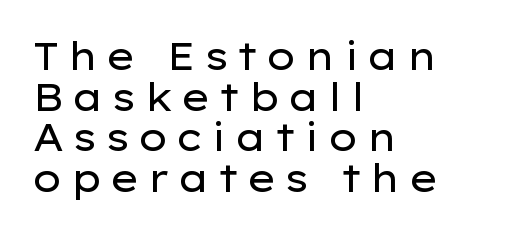
The image shows 38 px regular-weight, wide sans-serif type, upright; set left-aligned, tight line spacing (1.07x), unusually wide letter spacing (+0.2 em), not underlined; low stroke contrast and a medium x-height.
